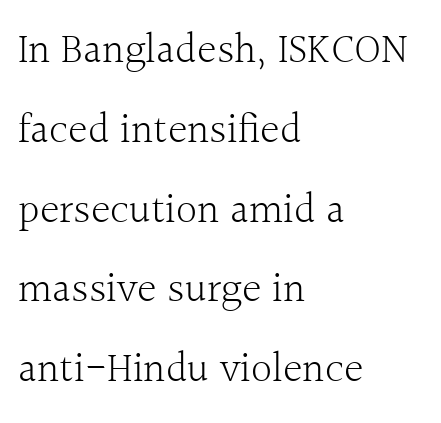
Spacing verdict: proportional, widths tailored to each character. The letters look calm and open, with moderate or lighter stems. One-word summary of the alignment: left. Italic? Not at all — the glyphs are vertical. Regarding serifs, this sample has them. Vertical spacing — loose.
